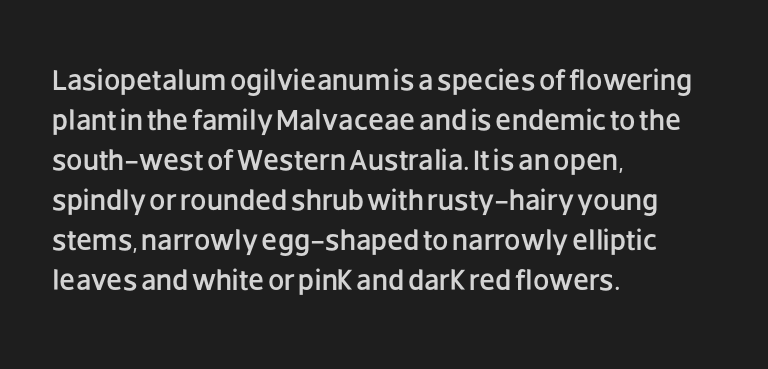
The image shows 29 px sans-serif type, upright; set left-aligned, normal line spacing (1.38x), normal letter spacing, not underlined; low stroke contrast and a large x-height.
